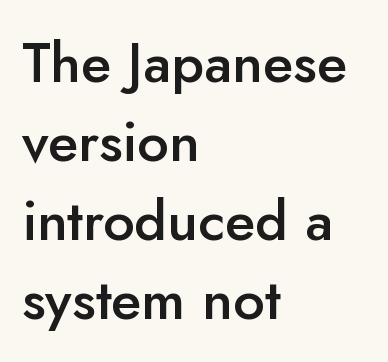
The image shows 56 px semibold sans-serif type, upright; set left-aligned, normal line spacing (1.41x), normal letter spacing, not underlined; low stroke contrast and a small x-height.
